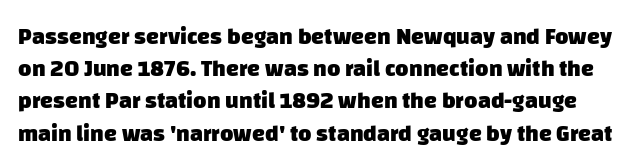
The image shows 23 px bold type; set normal line spacing (1.4x), normal letter spacing, not underlined.
